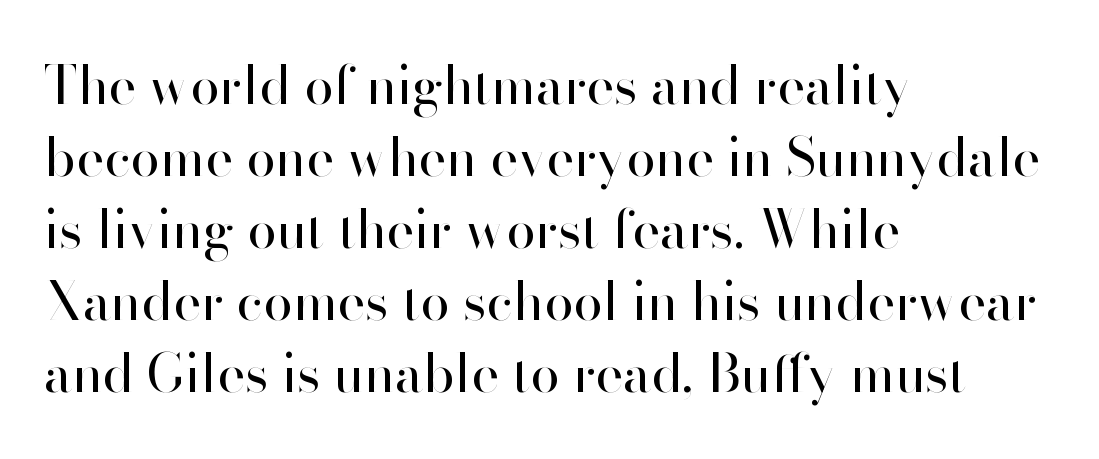
The image shows 53 px regular-weight sans-serif type, upright; set left-aligned, normal line spacing (1.36x), normal letter spacing, not underlined; high stroke contrast and a small x-height.
